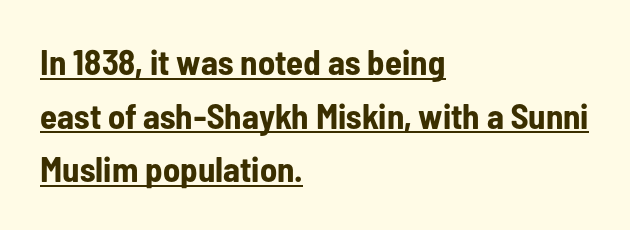
{"serif": "no", "italic": "no", "bold": "yes", "weight": "bold", "width": "condensed", "stroke_contrast": "low", "x_height": "medium", "monospaced": "no", "underline": "yes", "align": "left", "line_spacing": "normal", "line_spacing_ratio": 1.53, "letter_spacing": "normal", "letter_spacing_em": 0.0, "glyph_px": 35}
